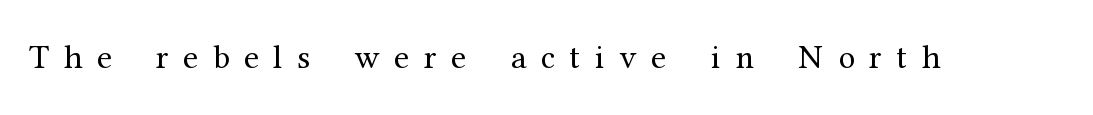
{"serif": "yes", "italic": "no", "bold": "no", "weight": "regular", "width": "normal", "stroke_contrast": "medium", "x_height": "medium", "monospaced": "no", "underline": "no", "letter_spacing": "wide", "letter_spacing_em": 0.43, "glyph_px": 34}
